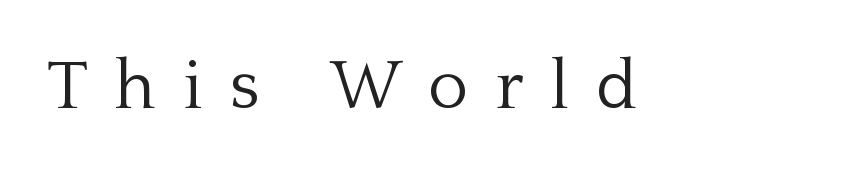
The image shows 69 px light serif type, upright; set unusually wide letter spacing (+0.39 em), not underlined; low stroke contrast and a medium x-height.
